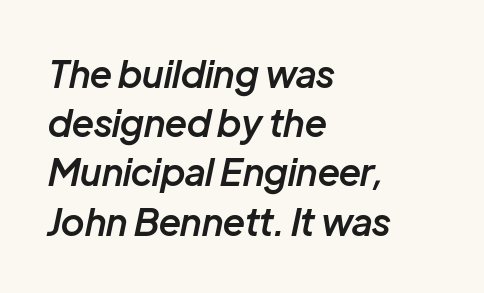
This is moderately heavy type, rendered in semibold. Type without underlining. Leading matches the norm, producing a regular column. Spacing verdict: proportional, widths tailored to each character.
